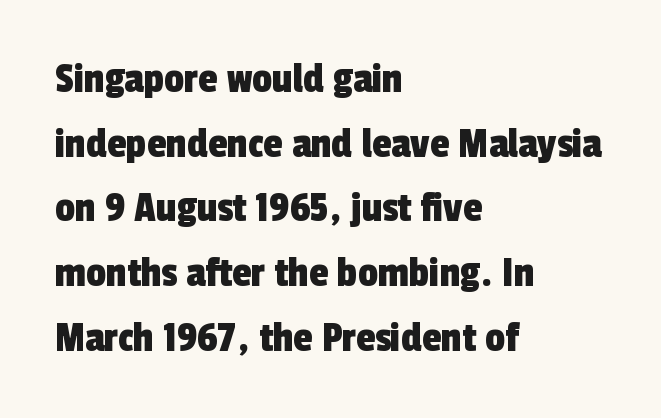
Q: Is the typeface a serif or a sans-serif typeface? A: Sans-serif.
Q: Is the text underlined? A: No.
Q: How is the paragraph aligned? A: Left-aligned.
Q: Is the spacing between letters normal or unusually wide? A: Normal.
Q: Is the spacing between lines tight, normal or loose? A: Normal.
Q: Width (condensed, normal, or wide)? A: Condensed.
Q: x-height? A: Medium.
Q: Monospaced? A: No.
